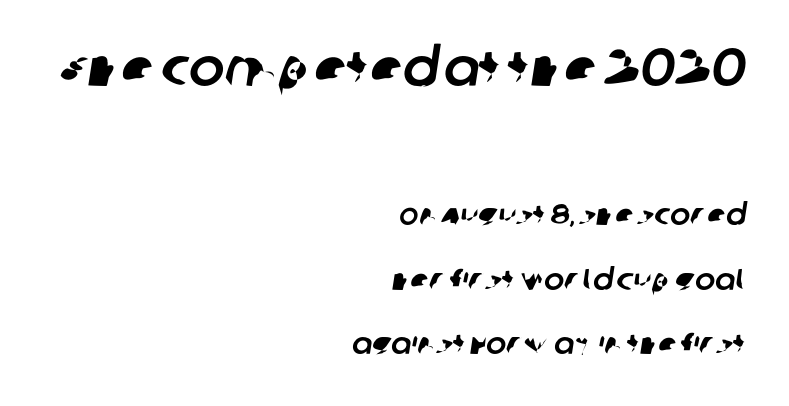
{"serif": "no", "width": "normal", "stroke_contrast": "low", "x_height": "large", "monospaced": "no", "underline": "no", "align": "right", "line_spacing": "loose", "line_spacing_ratio": 2.16, "letter_spacing": "normal", "letter_spacing_em": 0.0, "larger_block": "first", "size_ratio": 1.77, "glyph_px": 53}
